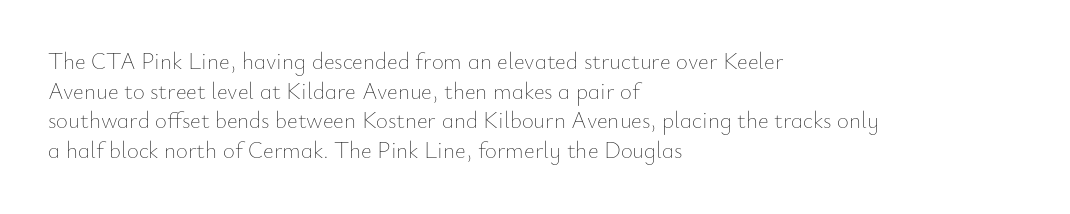
Q: Is the text bold? A: No.
Q: Is the text italic (slanted)? A: No, it is upright.
Q: Is the text underlined? A: No.
Q: How is the paragraph aligned? A: Left-aligned.
Q: Is the spacing between letters normal or unusually wide? A: Normal.
Q: Is the spacing between lines tight, normal or loose? A: Normal.
